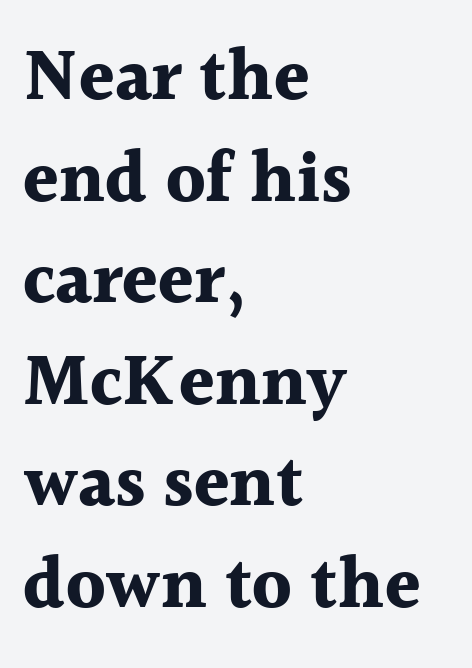
{"serif": "yes", "italic": "no", "bold": "yes", "weight": "bold", "width": "normal", "x_height": "medium", "monospaced": "no", "underline": "no", "align": "left", "line_spacing": "normal", "line_spacing_ratio": 1.41, "letter_spacing": "normal", "letter_spacing_em": 0.0, "glyph_px": 72}
